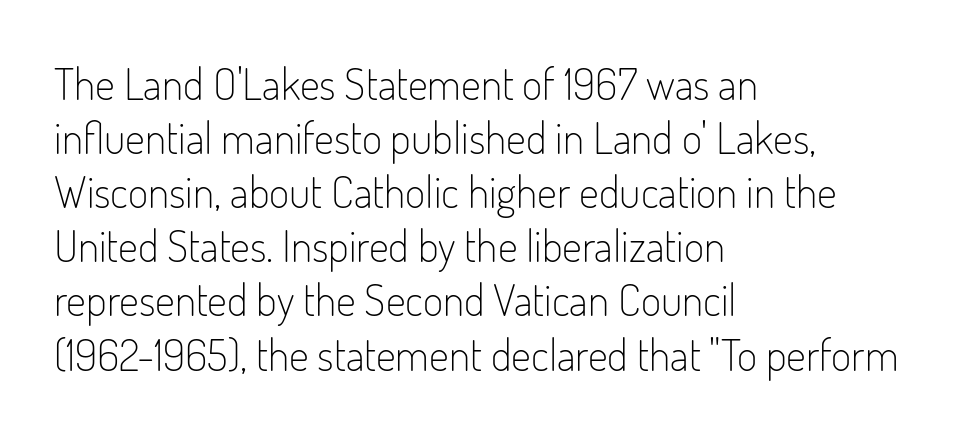
The image shows 44 px light, condensed sans-serif type, upright; set left-aligned, line spacing 1.23x, normal letter spacing, not underlined; low stroke contrast and a small x-height.
